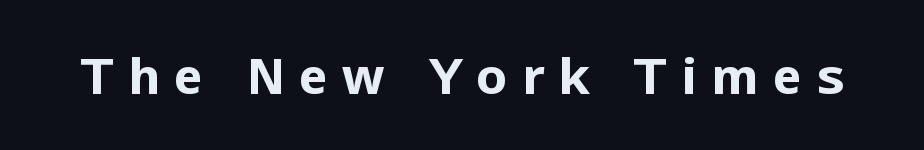
{"serif": "no", "italic": "no", "bold": "yes", "weight": "bold", "width": "normal", "stroke_contrast": "low", "x_height": "medium", "monospaced": "no", "underline": "no", "letter_spacing": "wide", "letter_spacing_em": 0.27, "glyph_px": 50}
